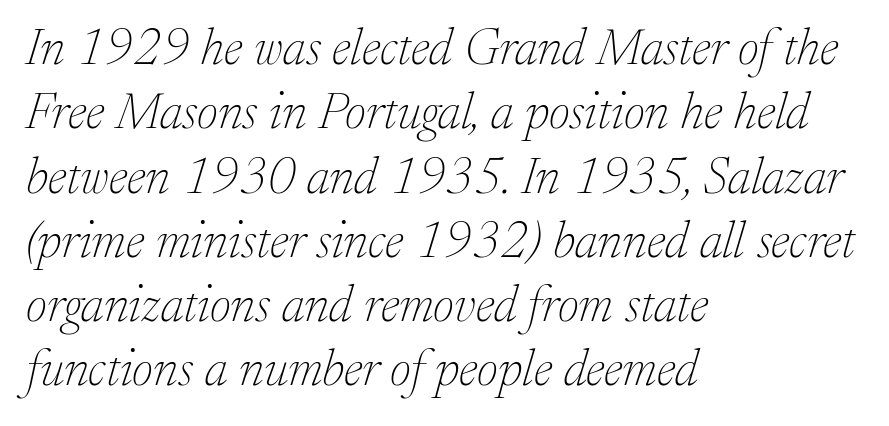
The image shows 51 px thin serif type, italic (leaning right); set left-aligned, normal line spacing (1.26x), normal letter spacing, not underlined; low stroke contrast and a medium x-height.
